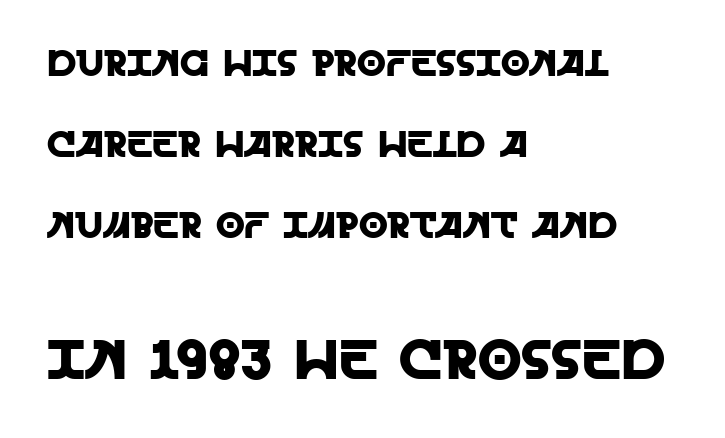
{"serif": "no", "italic": "no", "width": "normal", "x_height": "large", "monospaced": "no", "underline": "no", "align": "left", "line_spacing": "loose", "line_spacing_ratio": 2.19, "letter_spacing": "normal", "letter_spacing_em": 0.0, "larger_block": "second", "size_ratio": 1.51, "glyph_px": 56}
